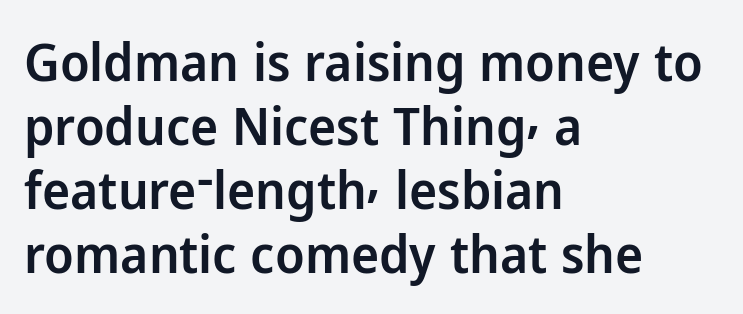
{"serif": "no", "italic": "no", "bold": "semi", "weight": "semibold", "width": "normal", "stroke_contrast": "low", "x_height": "medium", "monospaced": "no", "underline": "no", "align": "left", "line_spacing_ratio": 1.21, "letter_spacing": "normal", "letter_spacing_em": 0.0, "glyph_px": 53}
